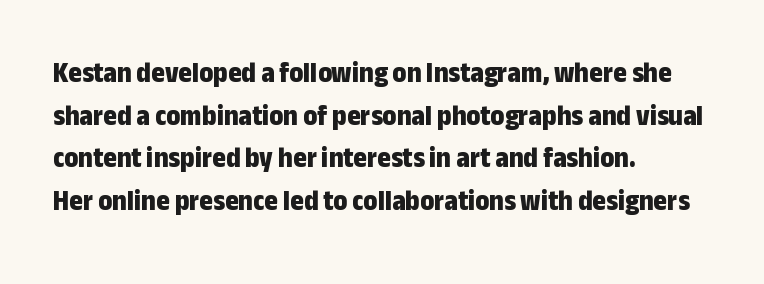
Q: Is the text bold? A: Yes.
Q: Is the text italic (slanted)? A: No, it is upright.
Q: Is the typeface a serif or a sans-serif typeface? A: Sans-serif.
Q: Is the text underlined? A: No.
Q: How is the paragraph aligned? A: Left-aligned.
Q: Is the spacing between letters normal or unusually wide? A: Normal.
Q: Is the spacing between lines tight, normal or loose? A: Normal.
Q: Width (condensed, normal, or wide)? A: Condensed.
Q: Stroke contrast? A: Low.
Q: x-height? A: Medium.
Q: Monospaced? A: No.
